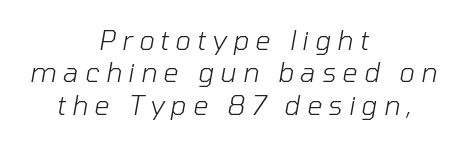
These glyphs show unthickened strokes, regular width or finer. The passage shown leans; its letterforms are oblique. The typesetter chose a symmetrical, centered arrangement here. There is plenty of visible air inserted between adjacent glyphs. Type without underlining.
